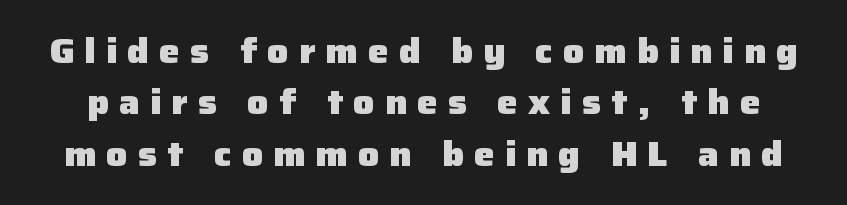
Any mark beneath the type? The region is blank. The letters stand straight up with perfectly vertical stems. Compared with typical body copy, the letter spacing here is much looser. The passage shown is typeset with a sans-serif family. The letters advance in unequal steps, a hallmark of proportional type. Weight check: bold — yes, fully.
